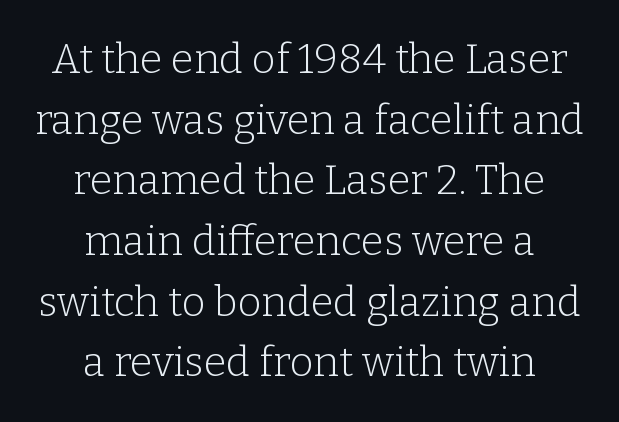
Teacher's note: observe the equal gaps on both sides — that is centered alignment. The space between consecutive lines is moderate. Do the letters lean? They stand straight. Students, note that the glyphs here touch the page at normal intervals.
